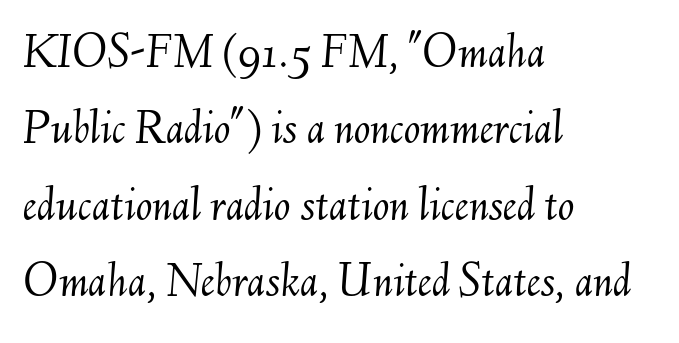
Q: Is the text bold? A: No.
Q: Is the text italic (slanted)? A: Yes, it leans right by about 6 degrees.
Q: Is the text underlined? A: No.
Q: How is the paragraph aligned? A: Left-aligned.
Q: Is the spacing between letters normal or unusually wide? A: Normal.
Q: Is the spacing between lines tight, normal or loose? A: Normal.
Q: Width (condensed, normal, or wide)? A: Normal.
Q: Stroke contrast? A: Medium.
Q: x-height? A: Small.
Q: Monospaced? A: No.
